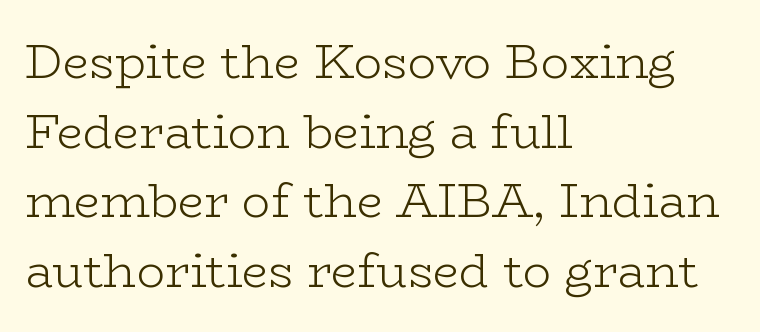
The image shows 47 px light, wide serif type, upright; set left-aligned, normal line spacing (1.48x), normal letter spacing, not underlined; low stroke contrast and a medium x-height.
